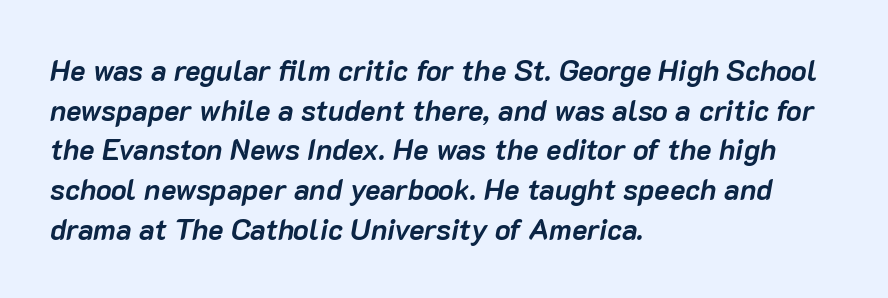
Q: Is the text bold? A: Yes.
Q: Is the text italic (slanted)? A: Yes, it leans right by about 10 degrees.
Q: Is the text underlined? A: No.
Q: How is the paragraph aligned? A: Left-aligned.
Q: Is the spacing between letters normal or unusually wide? A: Normal.
Q: Is the spacing between lines tight, normal or loose? A: Normal.
Q: Width (condensed, normal, or wide)? A: Normal.
Q: Stroke contrast? A: Low.
Q: x-height? A: Medium.
Q: Monospaced? A: No.
